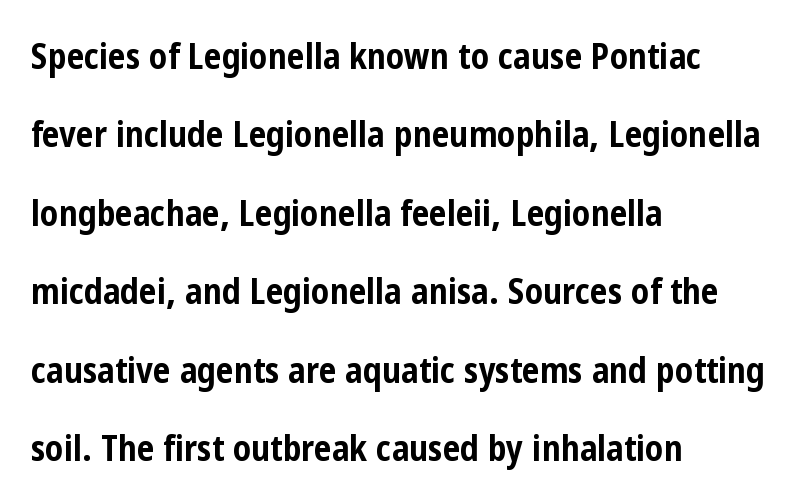
The image shows 35 px bold, condensed sans-serif type, upright; set left-aligned, loose line spacing (2.24x), normal letter spacing, not underlined; low stroke contrast and a medium x-height.
